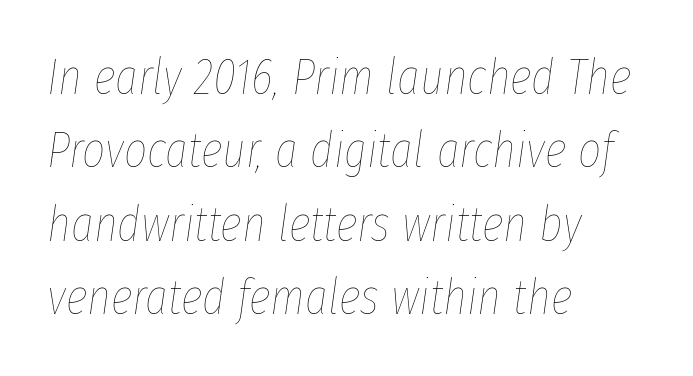
Check the space under the baseline: it is left empty. Baseline-to-baseline distance is the conventional proportion of letter height. The letters advance in unequal steps, a hallmark of proportional type. Casual observation: everything's shoved over to the left. No extra tracking has been applied to these lines.
